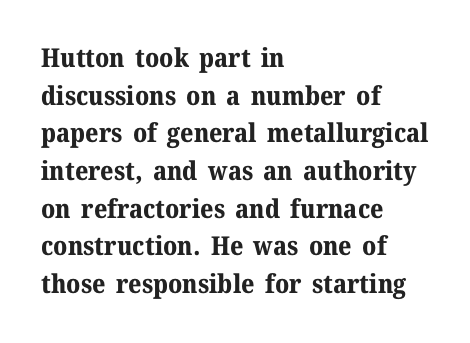
{"italic": "no", "bold": "yes", "underline": "no", "align": "left", "line_spacing": "normal", "line_spacing_ratio": 1.45, "letter_spacing": "normal", "letter_spacing_em": 0.0, "glyph_px": 26}
